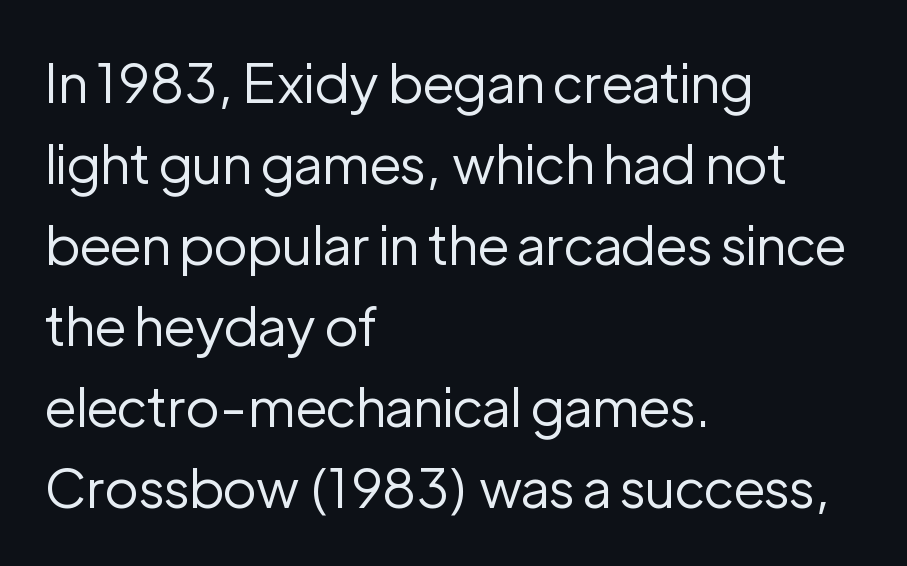
Are there feet on the stems? There aren't — it's a sans. The horizontal fit of the characters is conventional and even. The font sits on the lighter half of the weight spectrum, regular included. The strip under each line holds only bare page. Nope, not italic — everything's standing straight.
